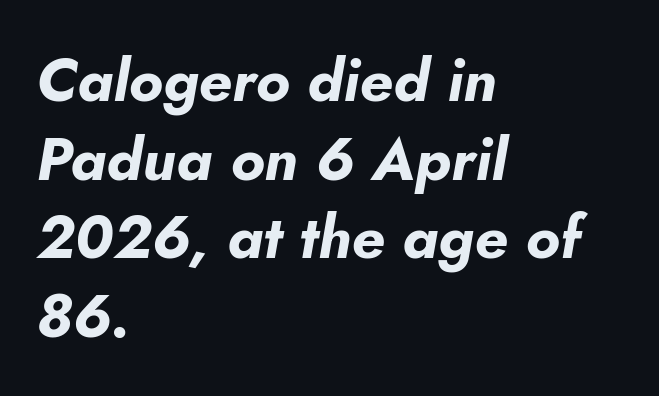
Q: Is the text bold? A: Yes.
Q: Is the text italic (slanted)? A: Yes, it leans right by about 5 degrees.
Q: Is the text underlined? A: No.
Q: How is the paragraph aligned? A: Left-aligned.
Q: Is the spacing between letters normal or unusually wide? A: Normal.
Q: Is the spacing between lines tight, normal or loose? A: Normal.
Q: Width (condensed, normal, or wide)? A: Normal.
Q: Stroke contrast? A: Low.
Q: x-height? A: Small.
Q: Monospaced? A: No.
